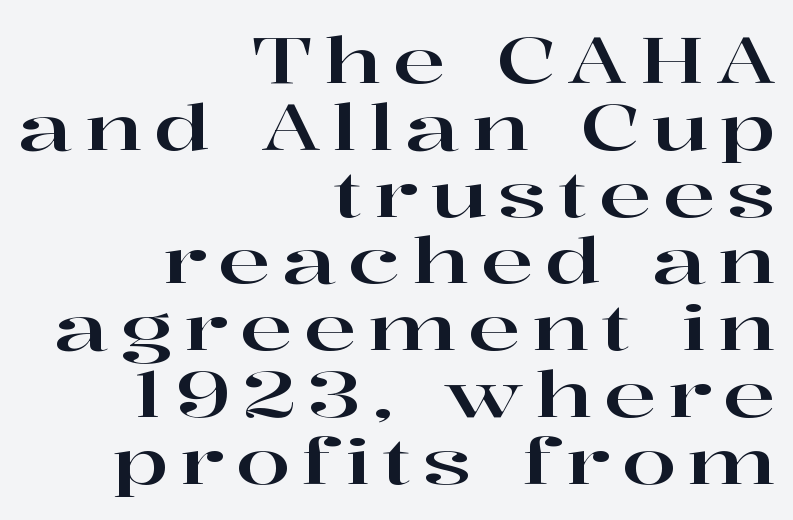
The image shows 63 px wide serif type, upright; set right-aligned, tight line spacing (1.06x), not underlined; high stroke contrast and a medium x-height.
